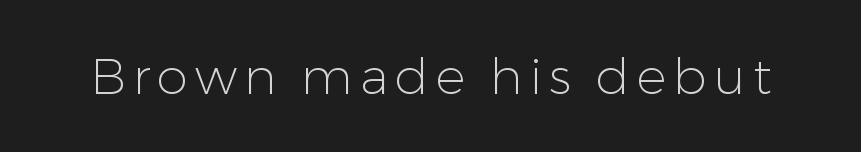
When letters stand straight like this, we call the style roman or upright. Each letter keeps its own natural width here, so spacing adapts to shape. Is this a sans? Yes — the strokes have no serifs. The zone under the glyphs is completely vacant. Each stroke keeps to a modest, everyday thickness or less.
